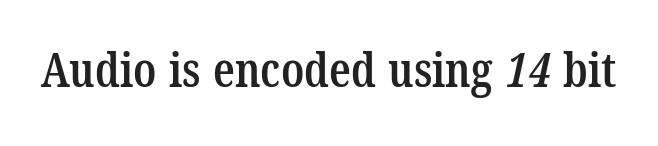
Stems and bowls a touch heavier than normal — semibold. Note the varied advance widths — an 'i' is clearly narrower than an 'm'. Any mark beneath the type? The region is blank. The passage shown has conventional tracking throughout.
